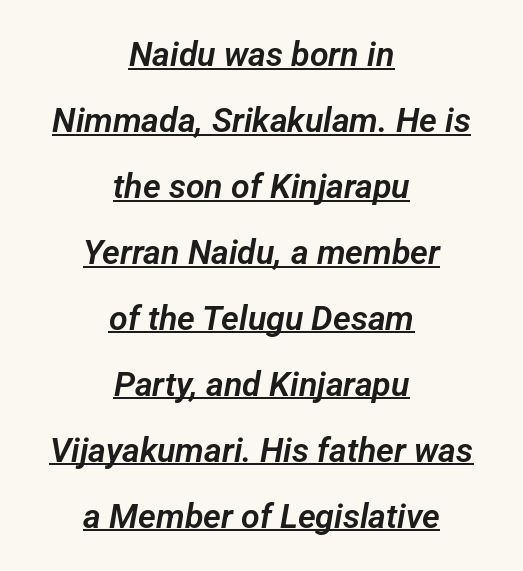
The rendering uses a large line-height, opening up the rows. This rendering uses center alignment, leaving both contours irregular but symmetric. Looks like someone drew a line under every word here. Caption: standard tracking, unaltered. What kind of face is this? One without serifs — a sans. Each letter keeps its own natural width here, so spacing adapts to shape.
